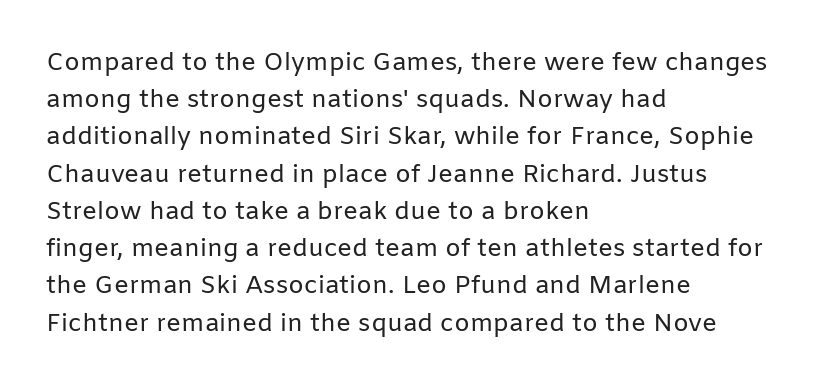
Each new line begins a customary step beneath the previous one. In CSS terms this would be text-align: left. Every character sits straight up, as roman type does. Inter-character spacing is left at the font's built-in metrics.
